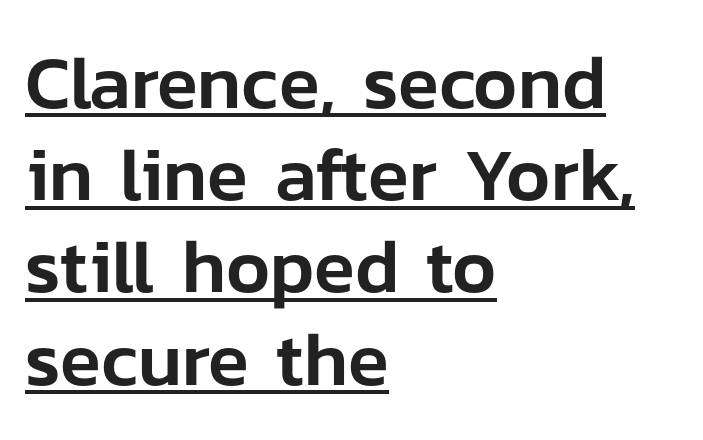
The image shows 75 px sans-serif type, upright; set left-aligned, line spacing 1.23x, normal letter spacing, underlined; low stroke contrast and a medium x-height.
